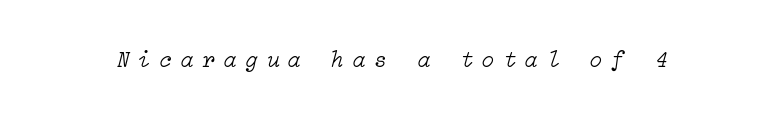
Q: Is the text bold? A: No.
Q: Is the text italic (slanted)? A: Yes, it leans right by about 15 degrees.
Q: Is the text underlined? A: No.
Q: Is the spacing between letters normal or unusually wide? A: Unusually wide.
